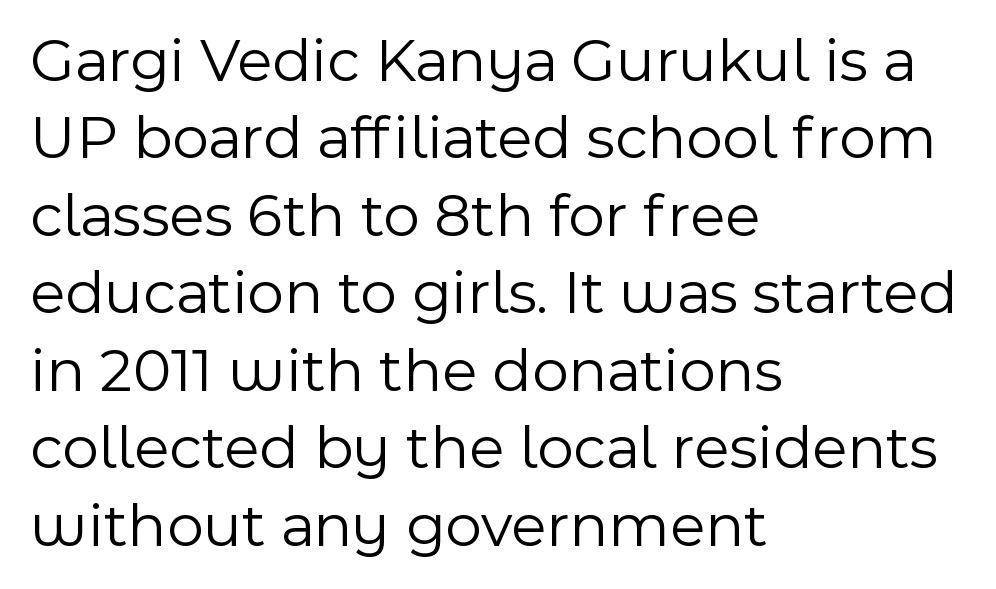
{"serif": "no", "italic": "no", "bold": "no", "weight": "light", "width": "normal", "x_height": "medium", "monospaced": "no", "underline": "no", "align": "left", "line_spacing_ratio": 1.23, "letter_spacing": "normal", "letter_spacing_em": 0.0, "glyph_px": 63}
